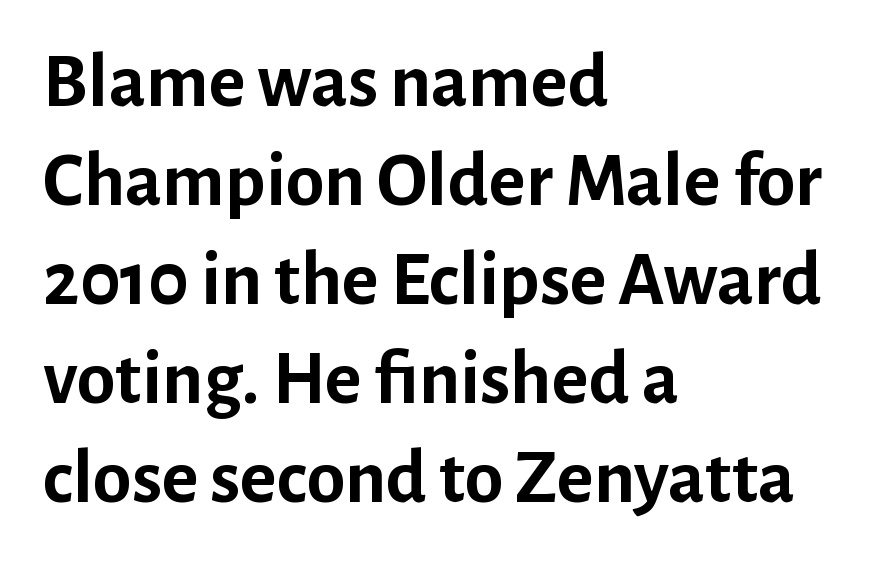
The image shows 78 px semibold sans-serif type, upright; set left-aligned, normal line spacing (1.27x), normal letter spacing, not underlined; low stroke contrast and a medium x-height.
